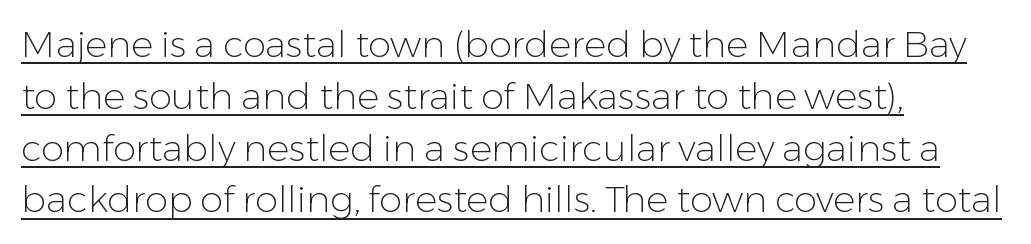
Horizontally, the lines are justified to the leading edge only. A quiet, ordinary-to-light weight characterises the typeface. Unlike a traditional serif, this face leaves its strokes unadorned. Think of a printed novel: that variable character pitch is what you see here. Does extra space separate the letters? No, they use regular spacing.
